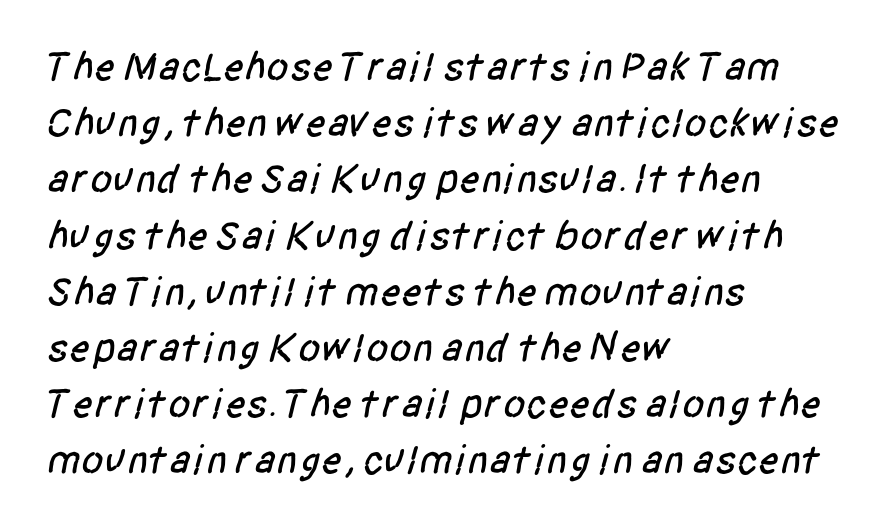
Q: Is the typeface a serif or a sans-serif typeface? A: Sans-serif.
Q: Is the text underlined? A: No.
Q: How is the paragraph aligned? A: Left-aligned.
Q: Is the spacing between letters normal or unusually wide? A: Normal.
Q: Is the spacing between lines tight, normal or loose? A: Normal.
Q: Width (condensed, normal, or wide)? A: Condensed.
Q: Stroke contrast? A: Low.
Q: x-height? A: Large.
Q: Monospaced? A: No.
